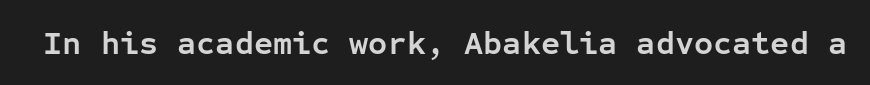
The image shows 33 px semibold sans-serif type, upright, monospaced; set normal letter spacing, not underlined; low stroke contrast and a medium x-height.
